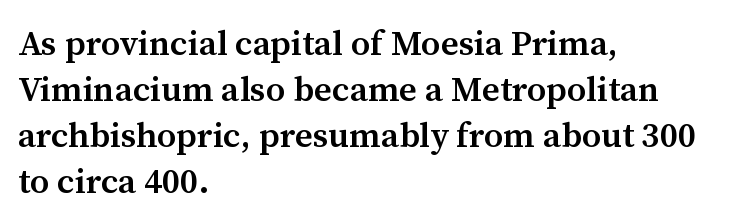
Q: Is the text bold? A: Semi-bold.
Q: Is the text italic (slanted)? A: No, it is upright.
Q: Is the typeface a serif or a sans-serif typeface? A: Serif.
Q: Is the text underlined? A: No.
Q: How is the paragraph aligned? A: Left-aligned.
Q: Is the spacing between letters normal or unusually wide? A: Normal.
Q: Is the spacing between lines tight, normal or loose? A: Normal.
Q: Width (condensed, normal, or wide)? A: Normal.
Q: Stroke contrast? A: Medium.
Q: x-height? A: Medium.
Q: Monospaced? A: No.
